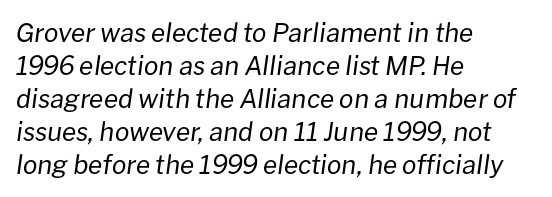
This sample is left-justified, so line endings fall wherever the words run out. Here the glyphs are tracked normally, forming tight word shapes. Nothing heavy about these letters — not bold at all. The space between consecutive lines is moderate. The gap between lines stays unmarked. The font's italic variant was chosen for this text.
